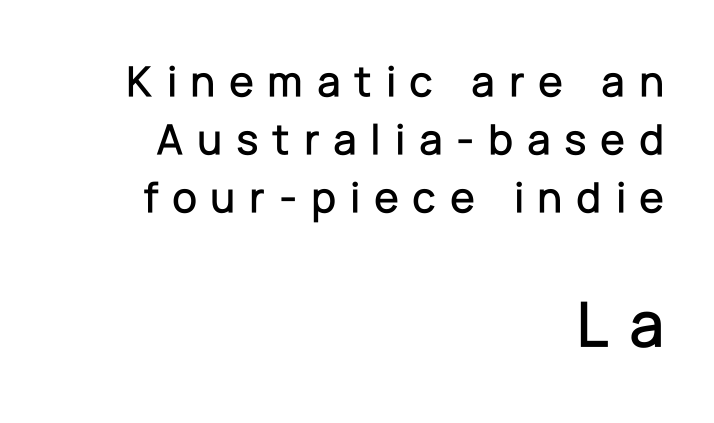
The image shows 67 px sans-serif type, upright; set right-aligned, normal line spacing (1.29x), unusually wide letter spacing (+0.3 em), not underlined; the second (bottom) block is 1.49x larger; low stroke contrast and a medium x-height.
